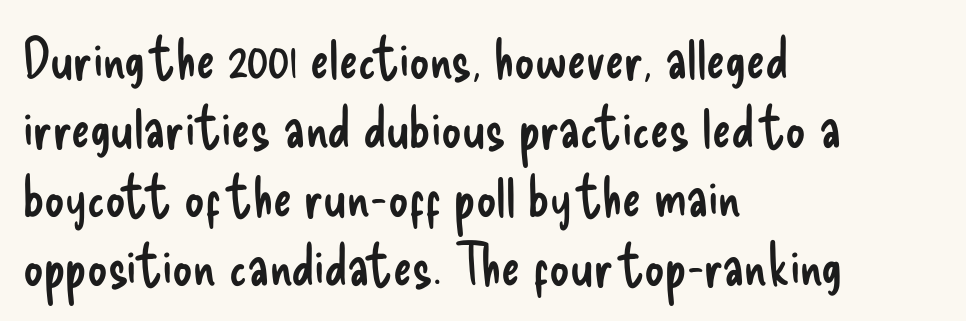
Descender tails drop into unmarked territory. Upright lettering throughout. Typeset ragged right — the left edge is the straight one. Spacing between characters is what you'd get straight out of the box. Character widths vary here, with narrow letters taking less room than wide ones.
